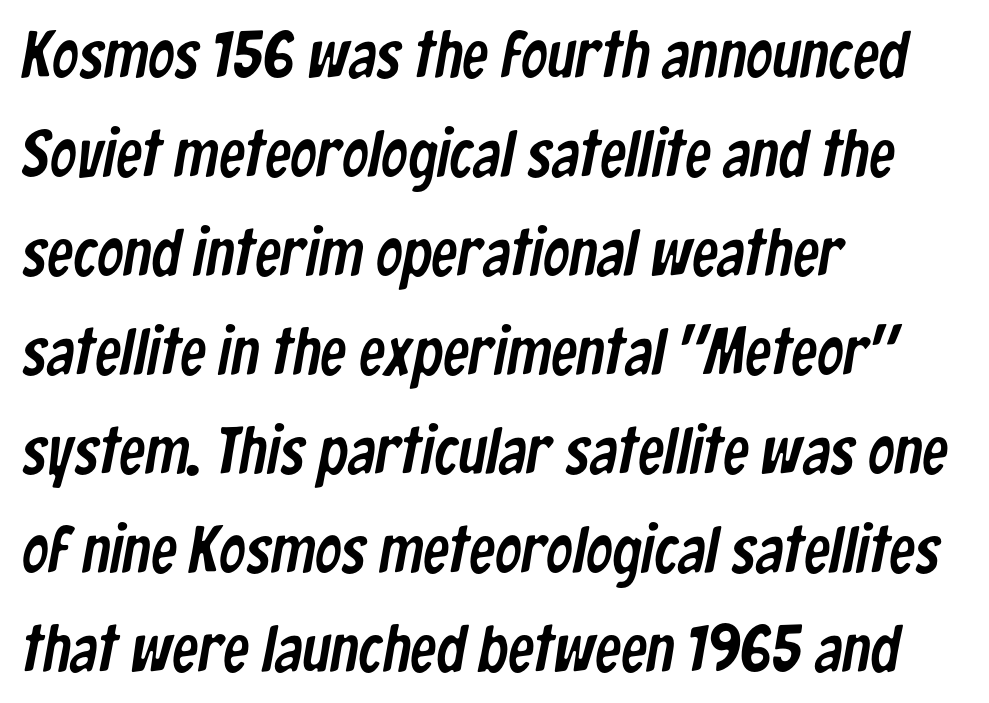
{"serif": "no", "width": "condensed", "stroke_contrast": "low", "x_height": "medium", "monospaced": "no", "underline": "no", "align": "left", "line_spacing": "normal", "line_spacing_ratio": 1.5, "letter_spacing": "normal", "letter_spacing_em": 0.0, "glyph_px": 66}
